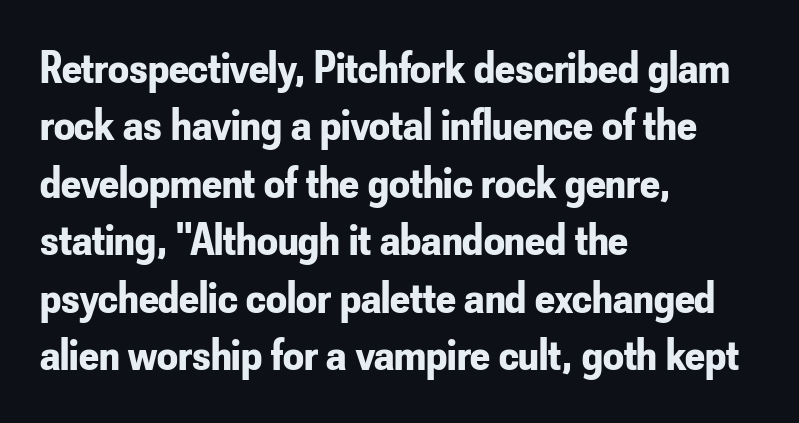
{"serif": "no", "italic": "no", "bold": "yes", "weight": "bold", "width": "condensed", "stroke_contrast": "low", "x_height": "small", "monospaced": "no", "underline": "no", "align": "left", "line_spacing": "normal", "line_spacing_ratio": 1.25, "letter_spacing": "normal", "letter_spacing_em": 0.0, "glyph_px": 46}
